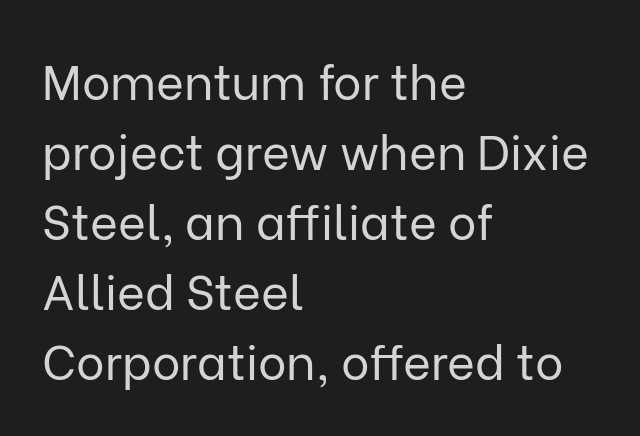
The image shows 48 px regular-weight sans-serif type, upright; set left-aligned, normal line spacing (1.46x), normal letter spacing, not underlined; low stroke contrast and a medium x-height.
